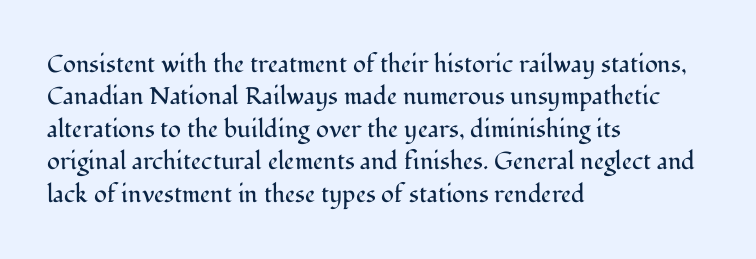
The typesetter chose a ragged-right arrangement here. In terms of letterspacing, this is plain default setting. Descenders hang freely into open space. A typesetter would call this leading conventional body-copy spacing. Stems and bowls with no extra thickness — not bold.
